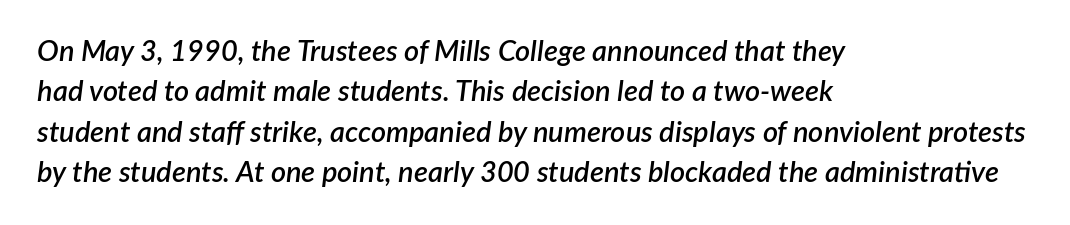
Q: Is the text bold? A: Semi-bold.
Q: Is the text italic (slanted)? A: Yes, it leans right by about 7 degrees.
Q: Is the text underlined? A: No.
Q: How is the paragraph aligned? A: Left-aligned.
Q: Is the spacing between letters normal or unusually wide? A: Normal.
Q: Is the spacing between lines tight, normal or loose? A: Normal.
Q: Width (condensed, normal, or wide)? A: Normal.
Q: Stroke contrast? A: Low.
Q: x-height? A: Medium.
Q: Monospaced? A: No.
